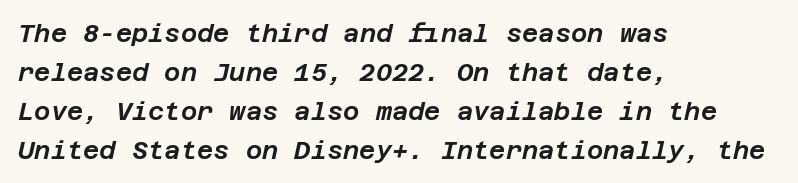
Q: Is the text italic (slanted)? A: Yes, it leans right by about 12 degrees.
Q: Is the text underlined? A: No.
Q: How is the paragraph aligned? A: Left-aligned.
Q: Is the spacing between letters normal or unusually wide? A: Normal.
Q: Is the spacing between lines tight, normal or loose? A: Normal.
